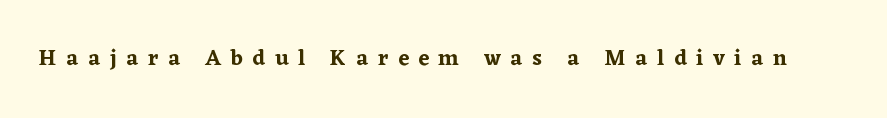
The image shows 22 px text type, upright; set unusually wide letter spacing (+0.44 em), not underlined.
